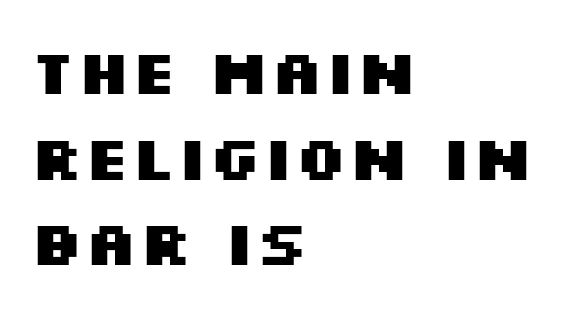
The image shows 62 px heavy, wide sans-serif type, upright; set left-aligned, normal line spacing (1.38x), normal letter spacing, not underlined; medium stroke contrast and a large x-height.
